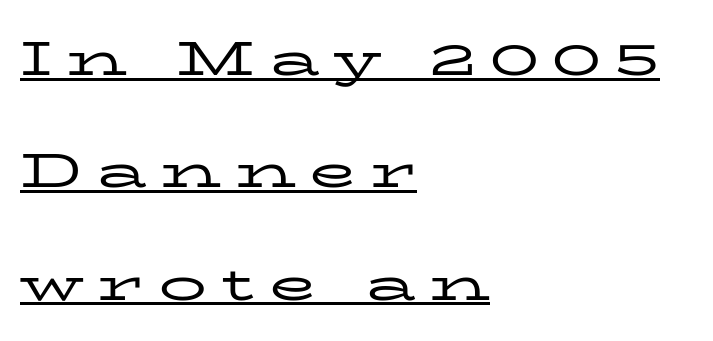
Q: Is the text bold? A: No.
Q: Is the text italic (slanted)? A: No, it is upright.
Q: Is the typeface a serif or a sans-serif typeface? A: Serif.
Q: Is the text underlined? A: Yes.
Q: How is the paragraph aligned? A: Left-aligned.
Q: Is the spacing between letters normal or unusually wide? A: Unusually wide.
Q: Is the spacing between lines tight, normal or loose? A: Loose.
Q: Width (condensed, normal, or wide)? A: Wide.
Q: Stroke contrast? A: Low.
Q: x-height? A: Medium.
Q: Monospaced? A: No.
